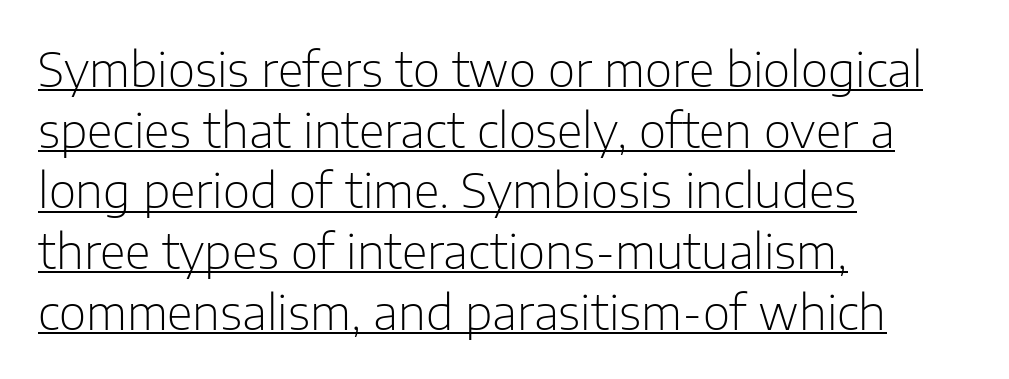
Q: Is the text bold? A: No.
Q: Is the text italic (slanted)? A: No, it is upright.
Q: Is the typeface a serif or a sans-serif typeface? A: Sans-serif.
Q: Is the text underlined? A: Yes.
Q: How is the paragraph aligned? A: Left-aligned.
Q: Is the spacing between letters normal or unusually wide? A: Normal.
Q: Is the spacing between lines tight, normal or loose? A: Normal.
Q: Width (condensed, normal, or wide)? A: Normal.
Q: Stroke contrast? A: Low.
Q: x-height? A: Medium.
Q: Monospaced? A: No.
